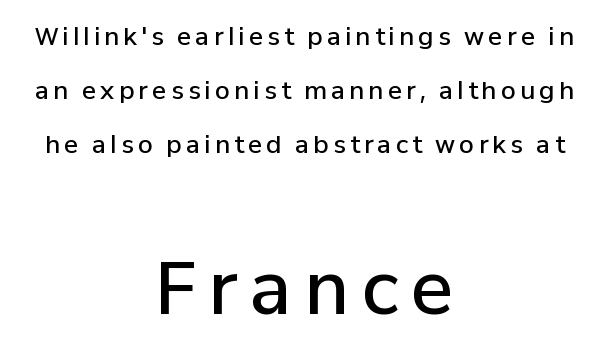
{"serif": "no", "italic": "no", "bold": "semi", "weight": "semibold", "width": "normal", "stroke_contrast": "low", "x_height": "medium", "monospaced": "no", "underline": "no", "align": "center", "line_spacing": "loose", "line_spacing_ratio": 2.26, "larger_block": "second", "size_ratio": 3.0, "glyph_px": 72}
